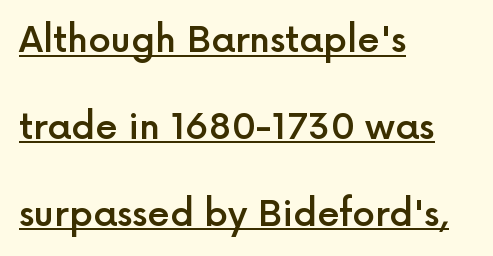
Q: Is the text bold? A: Semi-bold.
Q: Is the text italic (slanted)? A: No, it is upright.
Q: Is the typeface a serif or a sans-serif typeface? A: Sans-serif.
Q: Is the text underlined? A: Yes.
Q: How is the paragraph aligned? A: Left-aligned.
Q: Is the spacing between letters normal or unusually wide? A: Normal.
Q: Is the spacing between lines tight, normal or loose? A: Loose.
Q: Width (condensed, normal, or wide)? A: Normal.
Q: x-height? A: Medium.
Q: Monospaced? A: No.
